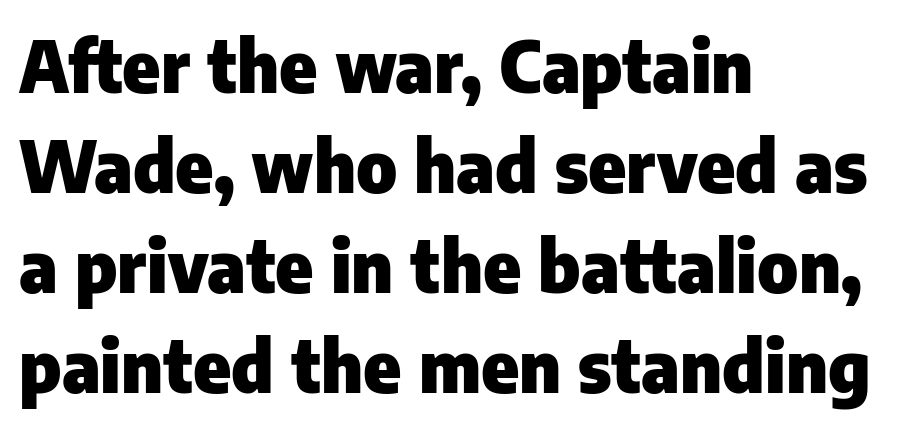
Each new line begins a customary step beneath the previous one. The passage shown is typed in a proportional face where columns would drift. Set as a true bold cut, around the 700 mark. Do the letters lean? They stand straight. Here the glyphs are tracked normally, forming tight word shapes. Line beginnings align vertically; line endings do not.
